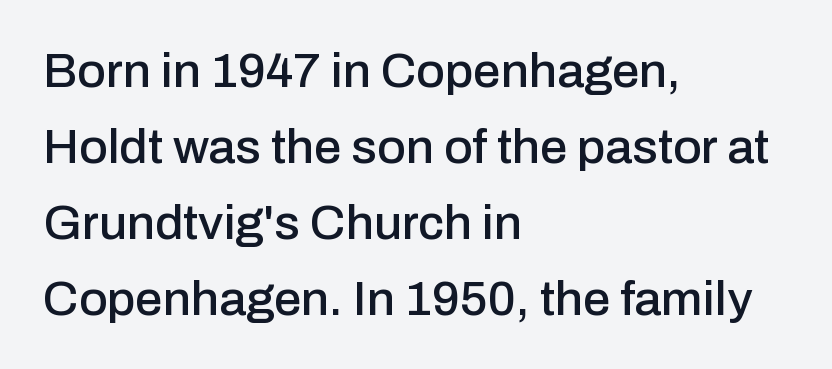
The image shows 49 px sans-serif type, upright; set left-aligned, normal line spacing (1.55x), normal letter spacing, not underlined; low stroke contrast and a medium x-height.
